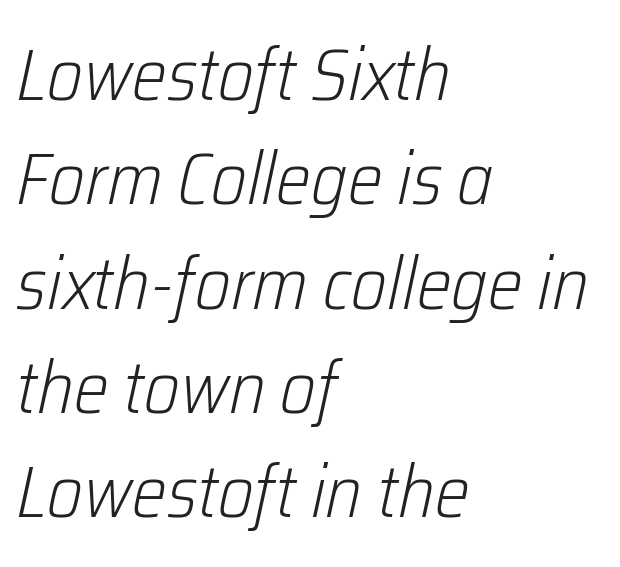
Q: Is the text bold? A: No.
Q: Is the text italic (slanted)? A: Yes, it leans right by about 12 degrees.
Q: Is the text underlined? A: No.
Q: How is the paragraph aligned? A: Left-aligned.
Q: Is the spacing between letters normal or unusually wide? A: Normal.
Q: Is the spacing between lines tight, normal or loose? A: Normal.
Q: Width (condensed, normal, or wide)? A: Condensed.
Q: Stroke contrast? A: Low.
Q: x-height? A: Medium.
Q: Monospaced? A: No.
